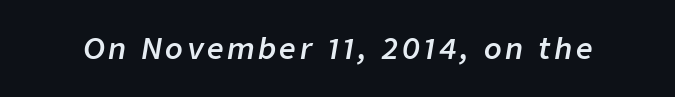
Q: Is the text bold? A: Semi-bold.
Q: Is the text italic (slanted)? A: Yes, it leans right by about 9 degrees.
Q: Is the text underlined? A: No.
Q: Width (condensed, normal, or wide)? A: Normal.
Q: Stroke contrast? A: Low.
Q: x-height? A: Medium.
Q: Monospaced? A: No.
